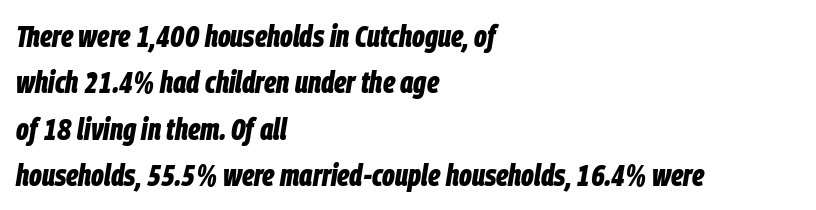
Q: Is the text bold? A: Yes.
Q: Is the text italic (slanted)? A: Yes, it leans right by about 9 degrees.
Q: Is the text underlined? A: No.
Q: How is the paragraph aligned? A: Left-aligned.
Q: Is the spacing between letters normal or unusually wide? A: Normal.
Q: Is the spacing between lines tight, normal or loose? A: Normal.
Q: Width (condensed, normal, or wide)? A: Condensed.
Q: Stroke contrast? A: Low.
Q: x-height? A: Large.
Q: Monospaced? A: No.
